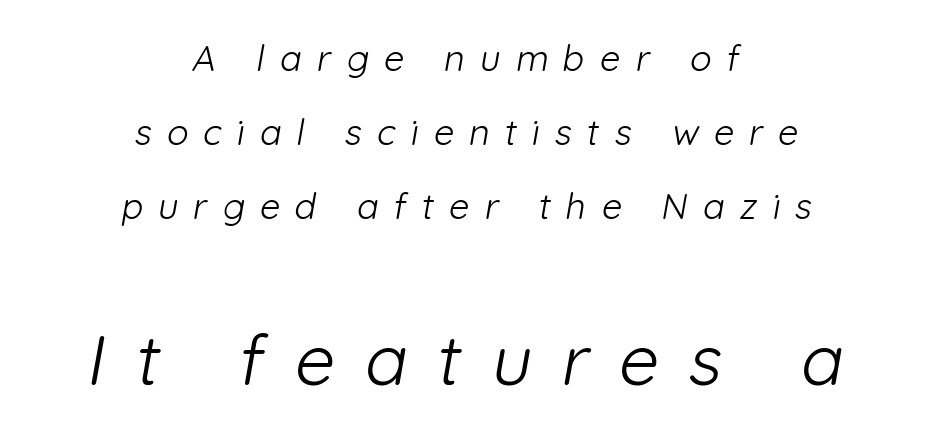
The image shows 71 px light sans-serif type; set centered, loose line spacing (2.06x), unusually wide letter spacing (+0.42 em), not underlined; the second (bottom) block is 1.97x larger; low stroke contrast and a medium x-height.
